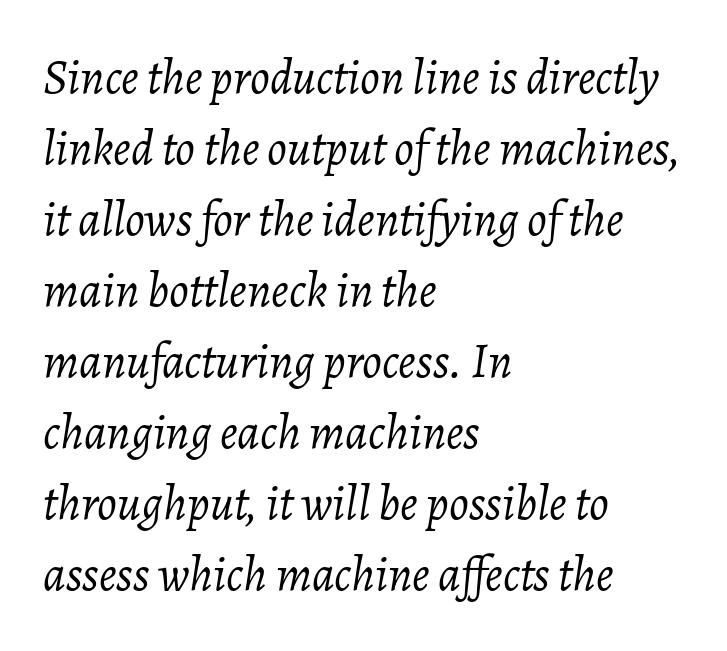
The typesetter chose a ragged-right arrangement here. Lines of text with bare space underneath. Spacing verdict: proportional, widths tailored to each character. Nobody touched the tracking dial on this one.
